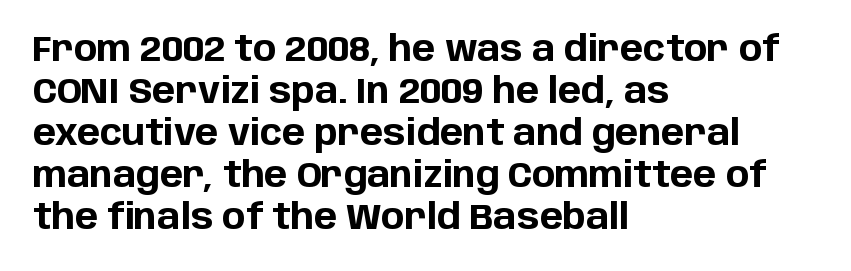
The image shows 35 px bold sans-serif type, upright; set left-aligned, line spacing 1.2x, normal letter spacing, not underlined; low stroke contrast and a large x-height.
